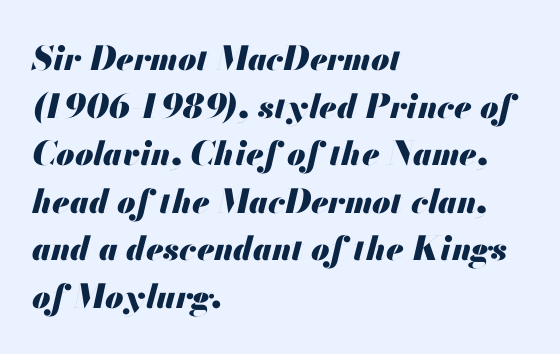
{"italic": "yes", "lean": "right", "slant_degrees": 13, "bold": "yes", "weight": "heavy", "width": "normal", "stroke_contrast": "medium", "x_height": "small", "monospaced": "no", "underline": "no", "align": "left", "line_spacing": "normal", "line_spacing_ratio": 1.44, "letter_spacing": "normal", "letter_spacing_em": 0.0, "glyph_px": 33}
